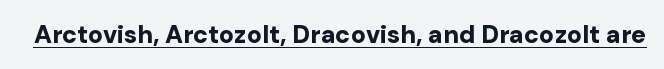
Q: Is the text bold? A: Yes.
Q: Is the text italic (slanted)? A: No, it is upright.
Q: Is the text underlined? A: Yes.
Q: Is the spacing between letters normal or unusually wide? A: Normal.
